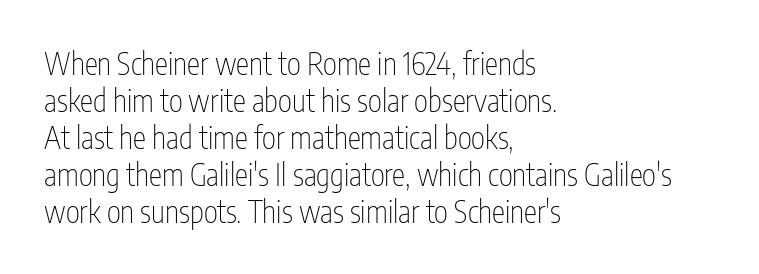
The image shows 30 px thin, condensed sans-serif type, upright; set left-aligned, line spacing 1.23x, normal letter spacing, not underlined; low stroke contrast and a medium x-height.
